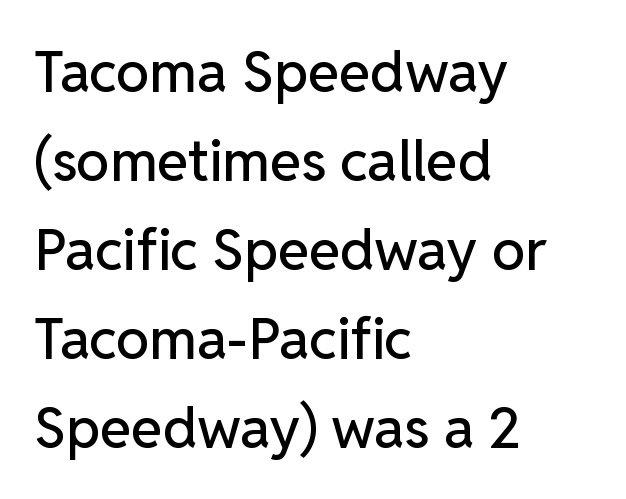
Q: Is the text italic (slanted)? A: No, it is upright.
Q: Is the typeface a serif or a sans-serif typeface? A: Sans-serif.
Q: Is the text underlined? A: No.
Q: How is the paragraph aligned? A: Left-aligned.
Q: Is the spacing between letters normal or unusually wide? A: Normal.
Q: Is the spacing between lines tight, normal or loose? A: Normal.
Q: Width (condensed, normal, or wide)? A: Normal.
Q: Stroke contrast? A: Low.
Q: x-height? A: Medium.
Q: Monospaced? A: No.
